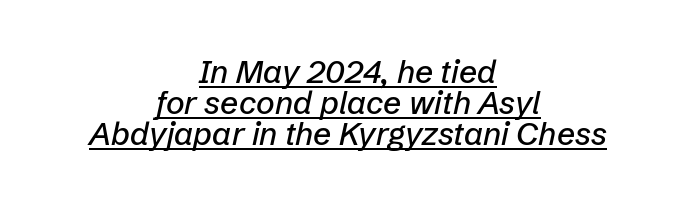
The image shows 32 px text type, italic (leaning right); set centered, tight line spacing (0.97x), normal letter spacing, underlined; low stroke contrast and a medium x-height.
